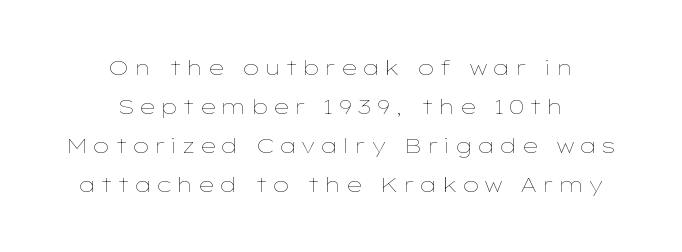
In CSS terms this would be text-align: center. The typography opts for an upright posture over an oblique one. Display-style spreading of the glyphs; the letterfit is very open. No extra ink here — the face is not bold. The baseline area is clear.
